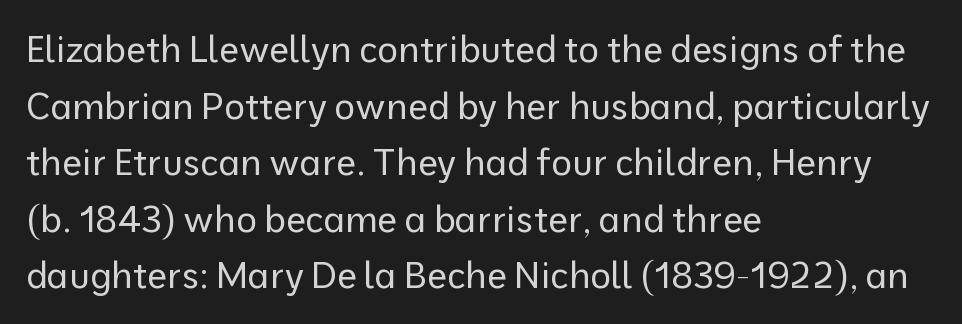
{"serif": "no", "italic": "no", "bold": "no", "weight": "regular", "width": "normal", "stroke_contrast": "low", "x_height": "medium", "monospaced": "no", "underline": "no", "align": "left", "line_spacing": "normal", "line_spacing_ratio": 1.57, "letter_spacing": "normal", "letter_spacing_em": 0.0, "glyph_px": 36}
